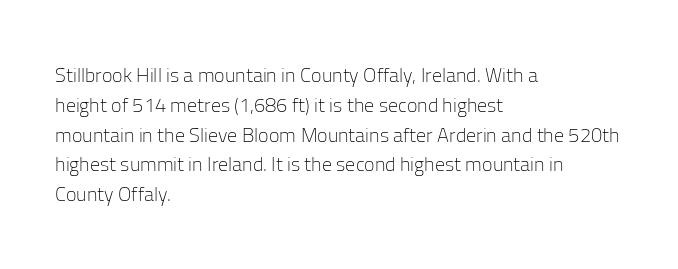
Q: Is the text bold? A: No.
Q: Is the text italic (slanted)? A: No, it is upright.
Q: Is the text underlined? A: No.
Q: How is the paragraph aligned? A: Left-aligned.
Q: Is the spacing between letters normal or unusually wide? A: Normal.
Q: Is the spacing between lines tight, normal or loose? A: Normal.
